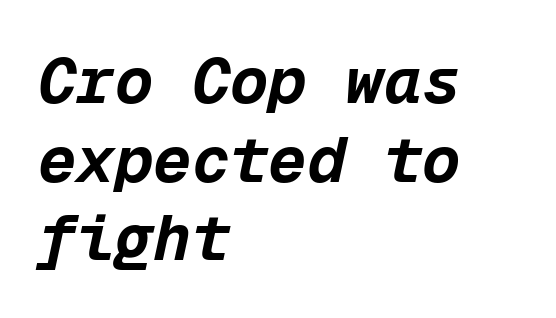
Q: Is the text bold? A: Yes.
Q: Is the text italic (slanted)? A: Yes, it leans right by about 12 degrees.
Q: Is the text underlined? A: No.
Q: How is the paragraph aligned? A: Left-aligned.
Q: Is the spacing between letters normal or unusually wide? A: Normal.
Q: Width (condensed, normal, or wide)? A: Normal.
Q: Stroke contrast? A: Low.
Q: x-height? A: Medium.
Q: Monospaced? A: Yes.
